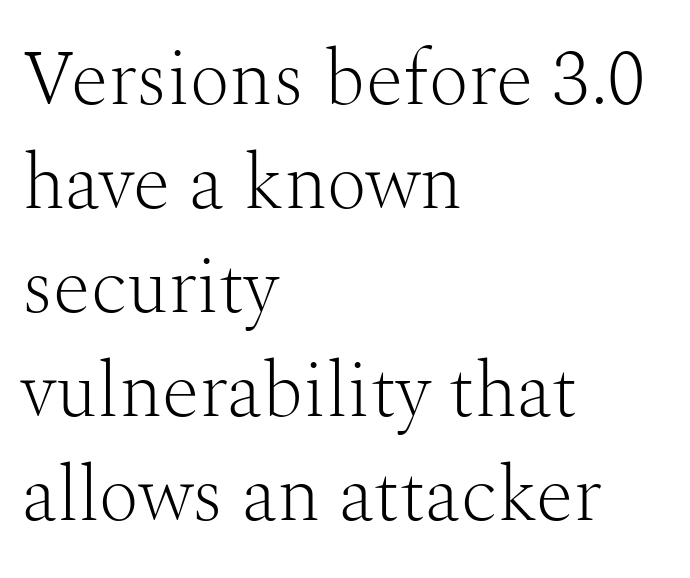
A roman cut, with each character standing at attention. Honestly, there is no underline to notice here at all. Line beginnings align vertically; line endings do not. Stroke thickness stays within the range of a standard reading face or lighter.
